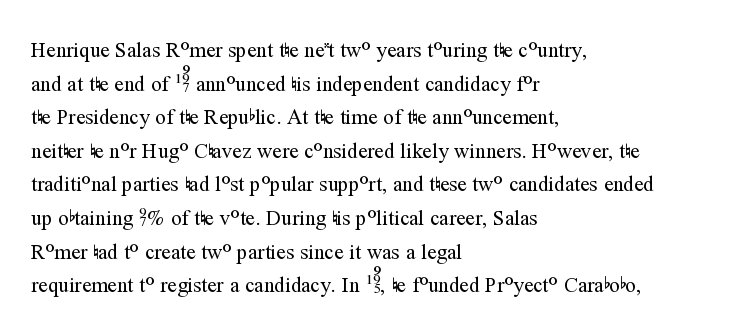
Q: Is the text bold? A: No.
Q: Is the text italic (slanted)? A: No, it is upright.
Q: Is the text underlined? A: No.
Q: How is the paragraph aligned? A: Left-aligned.
Q: Is the spacing between letters normal or unusually wide? A: Normal.
Q: Is the spacing between lines tight, normal or loose? A: Normal.
